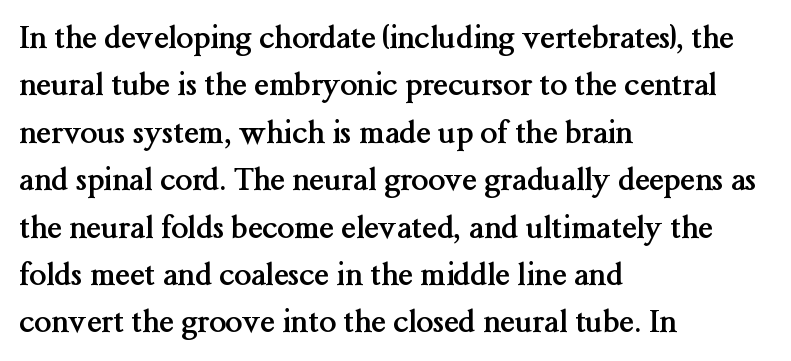
The image shows 30 px semibold serif type, upright; set left-aligned, normal line spacing (1.58x), normal letter spacing, not underlined; medium stroke contrast and a medium x-height.
